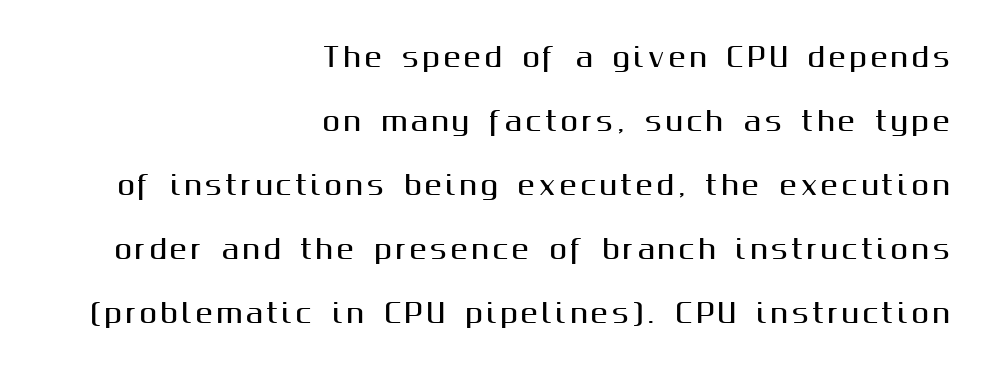
The image shows 26 px text type, upright; set right-aligned, loose line spacing (2.46x), not underlined.
